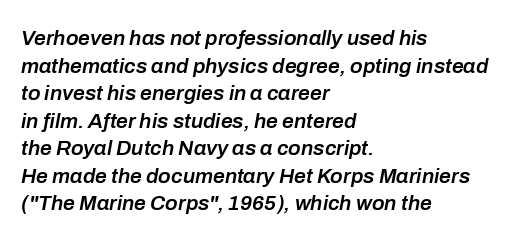
Q: Is the text bold? A: Semi-bold.
Q: Is the text italic (slanted)? A: Yes, it leans right by about 10 degrees.
Q: Is the text underlined? A: No.
Q: How is the paragraph aligned? A: Left-aligned.
Q: Is the spacing between letters normal or unusually wide? A: Normal.
Q: Is the spacing between lines tight, normal or loose? A: Normal.
